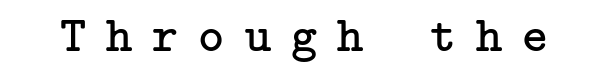
Q: Is the text bold? A: No.
Q: Is the text italic (slanted)? A: No, it is upright.
Q: Is the typeface a serif or a sans-serif typeface? A: Serif.
Q: Is the text underlined? A: No.
Q: Is the spacing between letters normal or unusually wide? A: Unusually wide.
Q: Width (condensed, normal, or wide)? A: Normal.
Q: Stroke contrast? A: Low.
Q: x-height? A: Medium.
